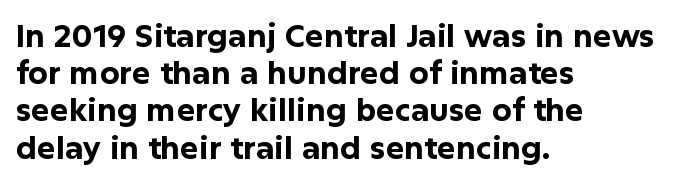
This sample has the flowing, uneven cadence of proportional lettering. Summary of weight: heavy, a full bold. The passage shown is typeset with a sans-serif family. The glyphs are unaccompanied by any horizontal stroke below them.
